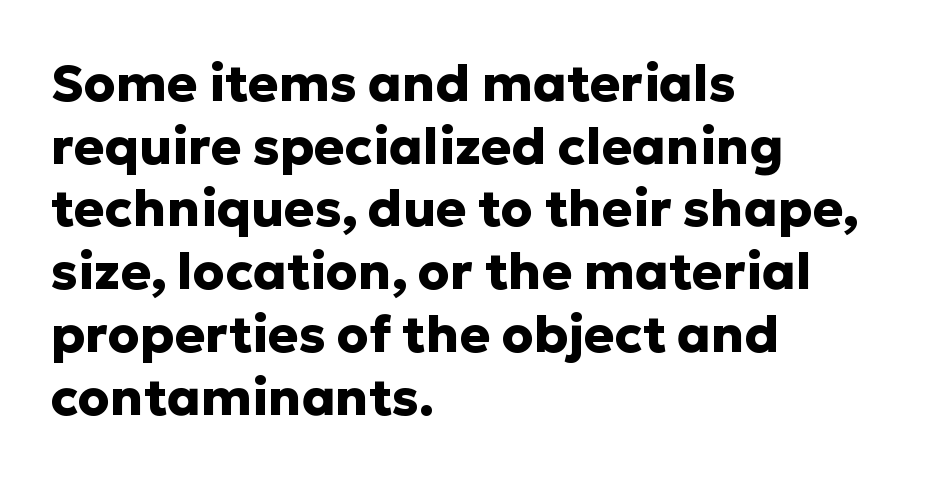
The letters carry no serifs — their stems end cleanly without finishing strokes. Stroke thickness is high; the sample reads as a true bold. This sample is left-justified, so line endings fall wherever the words run out. The rendering uses natural spacing where letterforms have individual widths.
